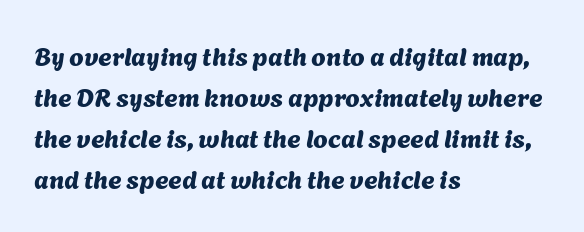
The image shows 26 px text type; set left-aligned, normal line spacing (1.58x), normal letter spacing, not underlined.
